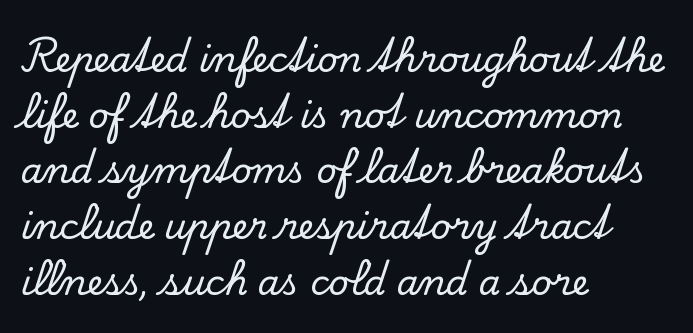
{"serif": "yes", "width": "normal", "stroke_contrast": "low", "x_height": "small", "monospaced": "no", "underline": "no", "align": "left", "line_spacing": "normal", "line_spacing_ratio": 1.59, "letter_spacing": "normal", "letter_spacing_em": 0.0, "glyph_px": 35}
